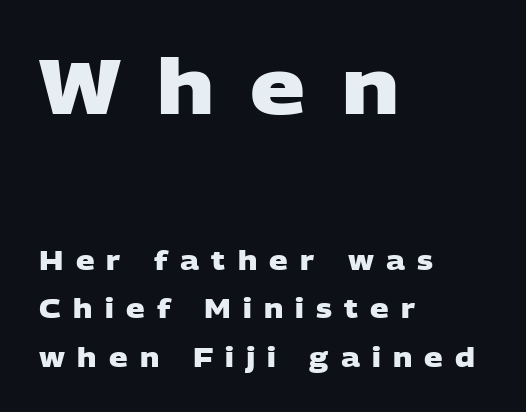
Q: Is the text bold? A: Yes.
Q: Is the typeface a serif or a sans-serif typeface? A: Sans-serif.
Q: Is the text underlined? A: No.
Q: How is the paragraph aligned? A: Left-aligned.
Q: Is the spacing between letters normal or unusually wide? A: Unusually wide.
Q: Which block of text is set in a larger size, the first (top) or the second (bottom)? A: The first (top) one.
Q: Width (condensed, normal, or wide)? A: Wide.
Q: Stroke contrast? A: Low.
Q: x-height? A: Large.
Q: Monospaced? A: No.
